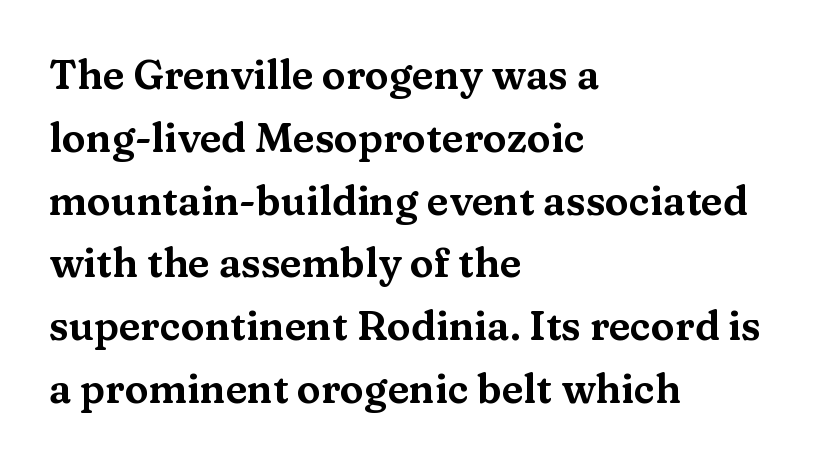
The image shows 40 px wide serif type, upright; set left-aligned, normal line spacing (1.57x), normal letter spacing, not underlined; medium stroke contrast and a medium x-height.
